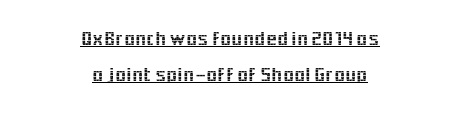
The image shows 20 px text type, upright; set centered, line spacing 1.82x, normal letter spacing, underlined.
